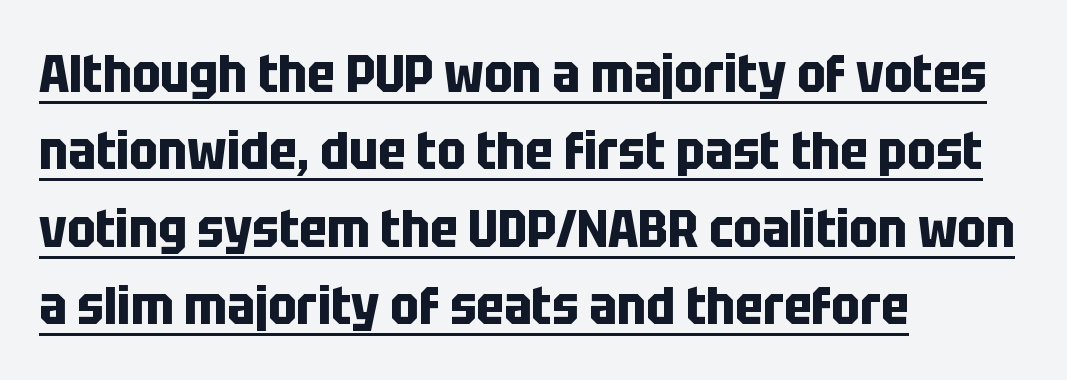
Q: Is the text bold? A: Yes.
Q: Is the text italic (slanted)? A: No, it is upright.
Q: Is the typeface a serif or a sans-serif typeface? A: Sans-serif.
Q: Is the text underlined? A: Yes.
Q: How is the paragraph aligned? A: Left-aligned.
Q: Is the spacing between letters normal or unusually wide? A: Normal.
Q: Is the spacing between lines tight, normal or loose? A: Normal.
Q: Width (condensed, normal, or wide)? A: Condensed.
Q: Stroke contrast? A: Low.
Q: x-height? A: Large.
Q: Monospaced? A: No.
